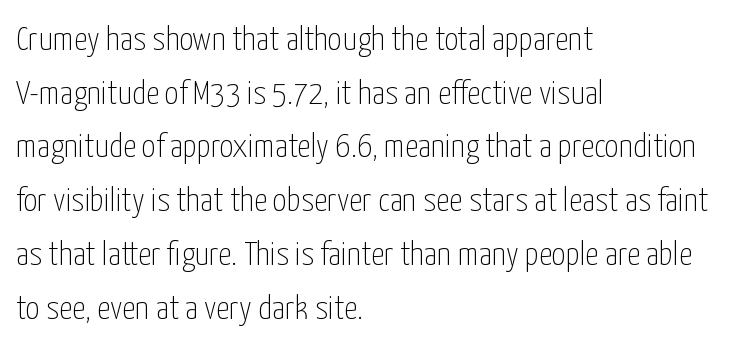
Nope, no serifs anywhere on these letters. The passage shown stacks its lines at a standard gap. Looks like regular typesetting: each glyph gets only the width it needs. You could call the tracking neutral — neither tight nor loose. Stroke mass is kept to a normal reading level or below. Teacher's note: observe the even left margin — that is flush-left alignment.
